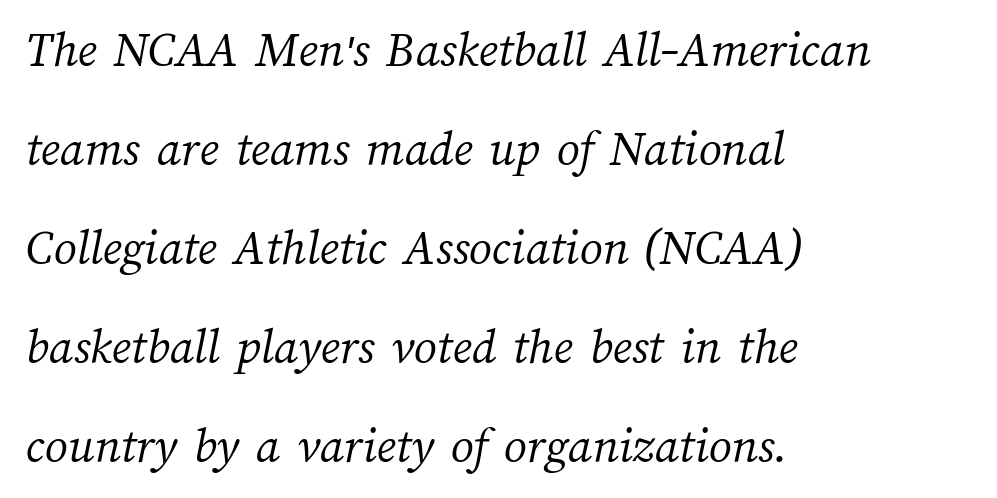
The typesetting does not lean heavy: it is not bold. This rendering features lettering with no underline. Proportional: the letters do not fall into vertical columns. This sample uses plain, unmodified letter spacing. A classic flush-left, rag-right setting is used for this passage.
